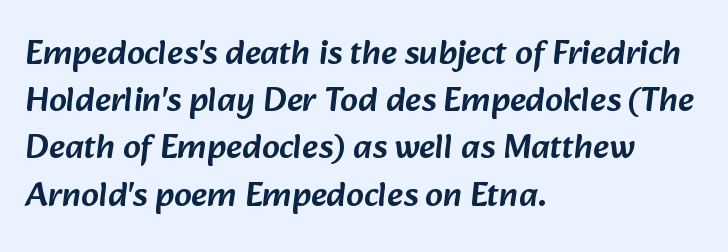
Words appear dense and cohesive because spacing is normal. The designer left line spacing at the default. Where is the straight margin? On the left. The passage shown is typed in a proportional face where columns would drift. Is this a sans? Yes — the strokes have no serifs. Only glyphs here, with clear space below each row.
